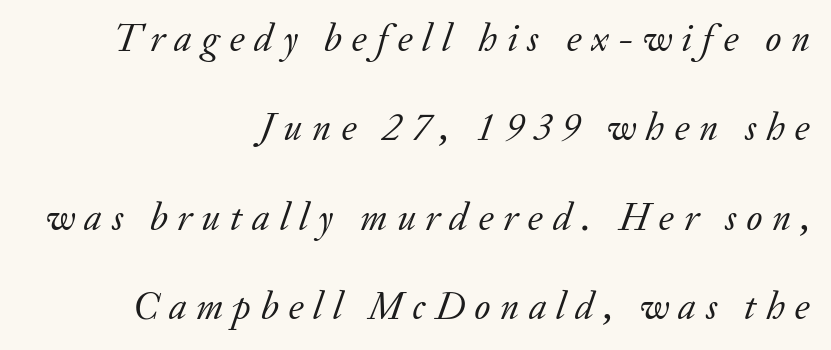
Q: Is the text bold? A: No.
Q: Is the text italic (slanted)? A: Yes, it leans right by about 20 degrees.
Q: Is the typeface a serif or a sans-serif typeface? A: Serif.
Q: Is the text underlined? A: No.
Q: How is the paragraph aligned? A: Right-aligned.
Q: Is the spacing between letters normal or unusually wide? A: Unusually wide.
Q: Is the spacing between lines tight, normal or loose? A: Loose.
Q: Width (condensed, normal, or wide)? A: Normal.
Q: Stroke contrast? A: Low.
Q: x-height? A: Small.
Q: Monospaced? A: No.
